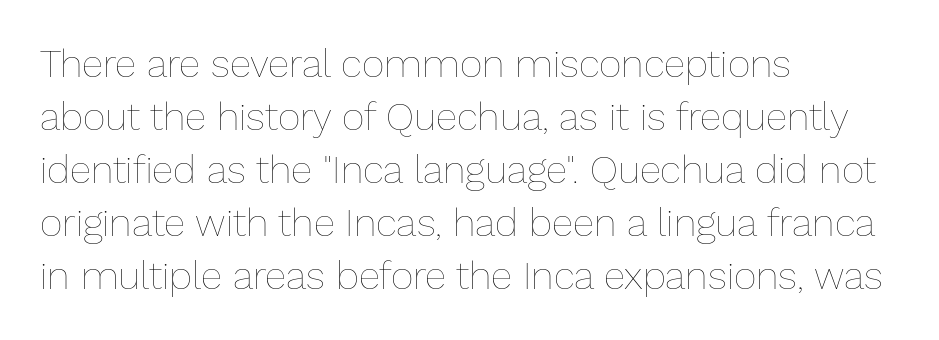
The image shows 39 px thin type, upright; set left-aligned, normal line spacing (1.36x), normal letter spacing, not underlined; low stroke contrast and a medium x-height.
